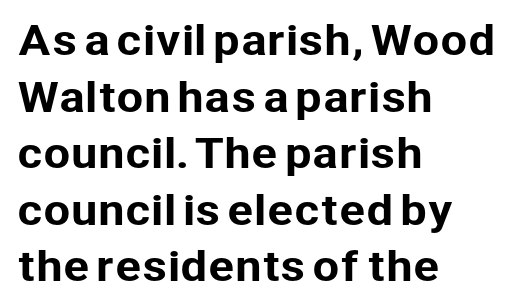
The glyphs are unaccompanied by any horizontal stroke below them. The tracking reads as untouched default to a designer's eye. Is this a sans? Yes — the strokes have no serifs. Think of a printed novel: that variable character pitch is what you see here. The typesetter chose a ragged-right arrangement here.
